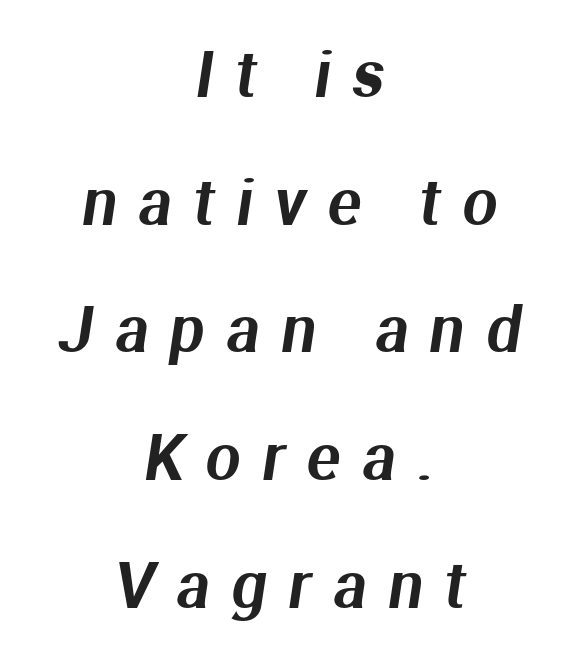
This is sans-serif lettering, the kind often seen on screens and signage. The letters advance in unequal steps, a hallmark of proportional type. Does extra space separate the letters? Yes, quite a lot of it. Notice the wide empty band between every row — that's loose leading. If you folded the block vertically in half, each line would mirror itself in length. Each row of text sits above clean, open space.
